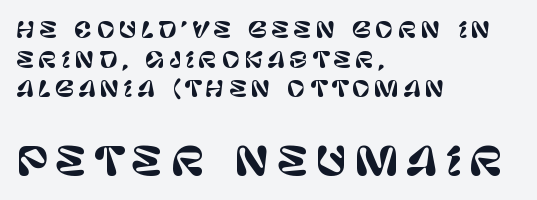
{"serif": "no", "width": "normal", "stroke_contrast": "low", "x_height": "large", "monospaced": "no", "underline": "no", "align": "left", "line_spacing": "normal", "line_spacing_ratio": 1.35, "larger_block": "second", "size_ratio": 1.77, "glyph_px": 39}
